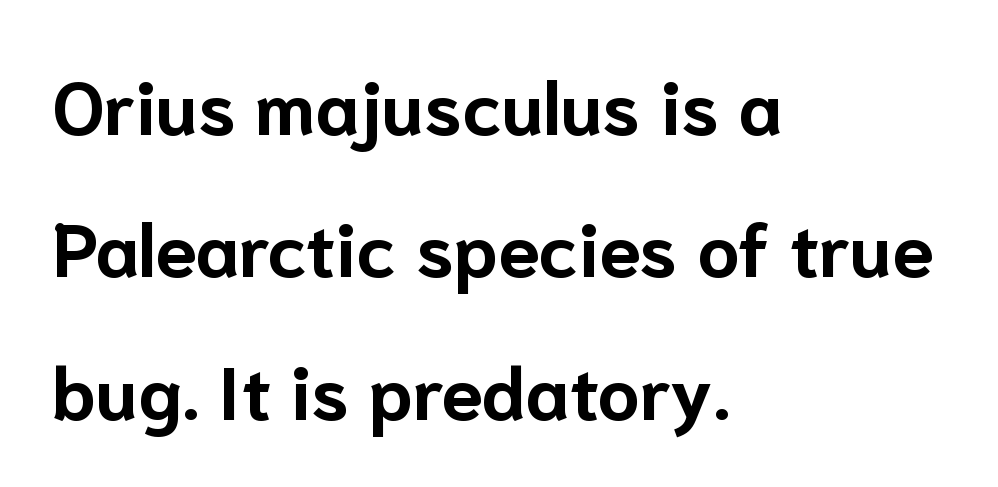
{"serif": "no", "italic": "no", "bold": "yes", "weight": "bold", "width": "normal", "stroke_contrast": "low", "x_height": "medium", "monospaced": "no", "underline": "no", "align": "left", "line_spacing": "loose", "line_spacing_ratio": 1.9, "letter_spacing": "normal", "letter_spacing_em": 0.0, "glyph_px": 75}
